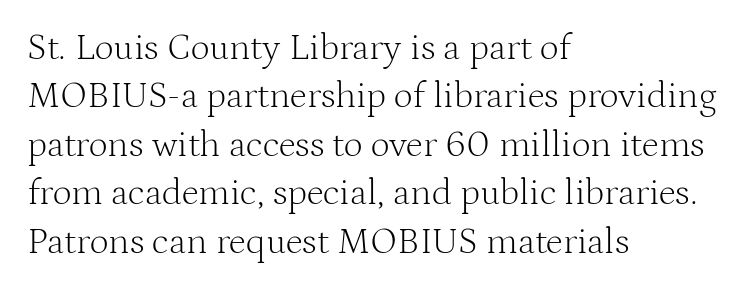
The image shows 37 px light serif type, upright; set left-aligned, normal line spacing (1.31x), normal letter spacing, not underlined; medium stroke contrast and a medium x-height.
